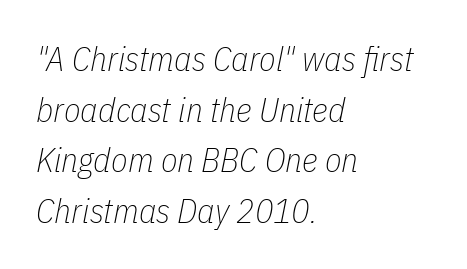
The image shows 34 px thin, condensed type, italic (leaning right); set left-aligned, normal line spacing (1.49x), normal letter spacing, not underlined; low stroke contrast and a medium x-height.
